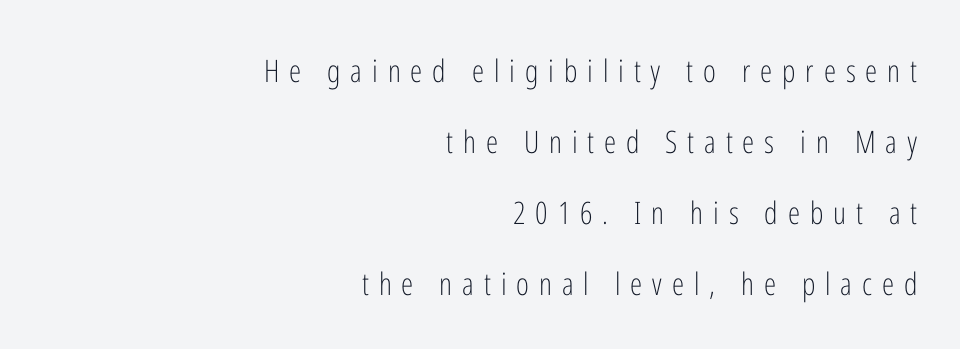
{"serif": "no", "italic": "no", "bold": "no", "weight": "light", "width": "condensed", "stroke_contrast": "low", "x_height": "medium", "monospaced": "no", "underline": "no", "align": "right", "line_spacing": "loose", "line_spacing_ratio": 2.29, "letter_spacing": "wide", "letter_spacing_em": 0.32, "glyph_px": 31}
